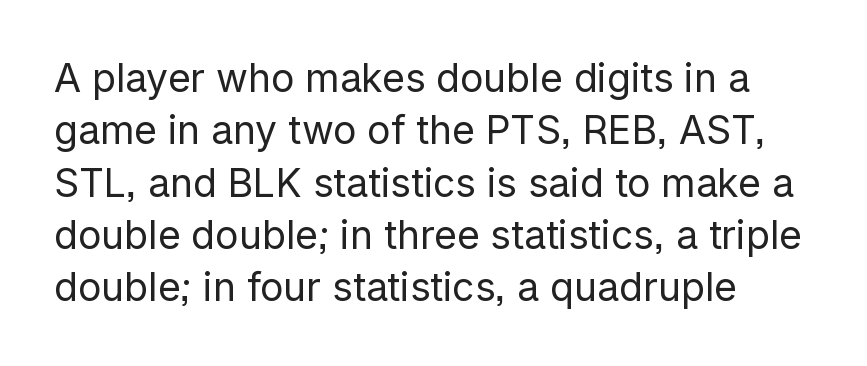
Decoration check: the copy has no underline. Regarding leading, the lines here are spaced in the standard way. Each line starts at the same left margin while the right side varies. These lines are rendered in a variable-pitch font. These lines are composed in type without serifs. Caption: face not bold, strokes unweighted.
